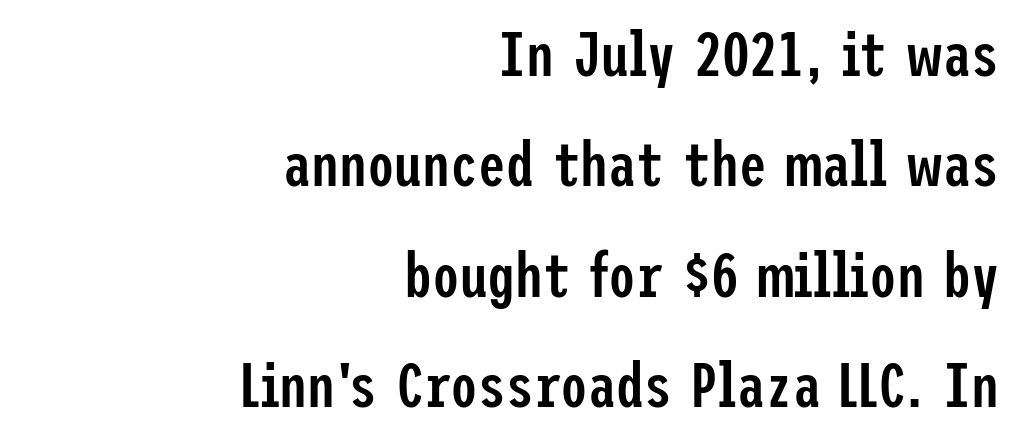
The image shows 62 px semibold, condensed sans-serif type, upright; set right-aligned, line spacing 1.78x, normal letter spacing, not underlined; low stroke contrast and a medium x-height.
